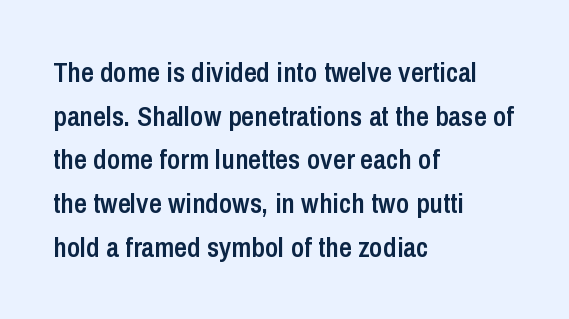
The image shows 28 px semibold, condensed sans-serif type, upright; set left-aligned, normal line spacing (1.56x), normal letter spacing, not underlined; low stroke contrast and a medium x-height.
